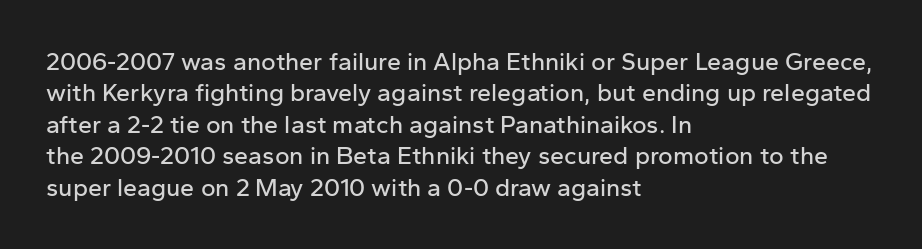
Q: Is the text italic (slanted)? A: No, it is upright.
Q: Is the text underlined? A: No.
Q: How is the paragraph aligned? A: Left-aligned.
Q: Is the spacing between letters normal or unusually wide? A: Normal.
Q: Is the spacing between lines tight, normal or loose? A: Normal.
